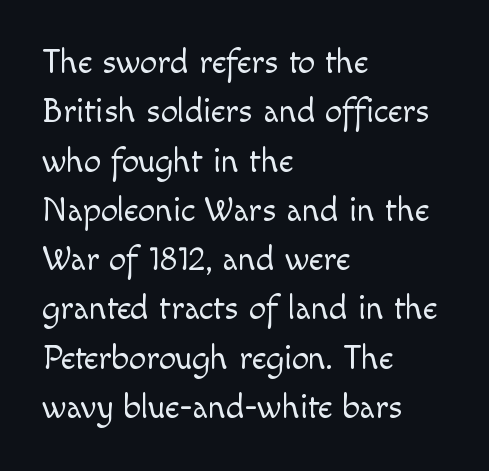
{"serif": "no", "italic": "no", "bold": "no", "weight": "light", "width": "normal", "x_height": "small", "monospaced": "no", "underline": "no", "align": "left", "line_spacing": "normal", "line_spacing_ratio": 1.45, "letter_spacing": "normal", "letter_spacing_em": 0.0, "glyph_px": 34}
